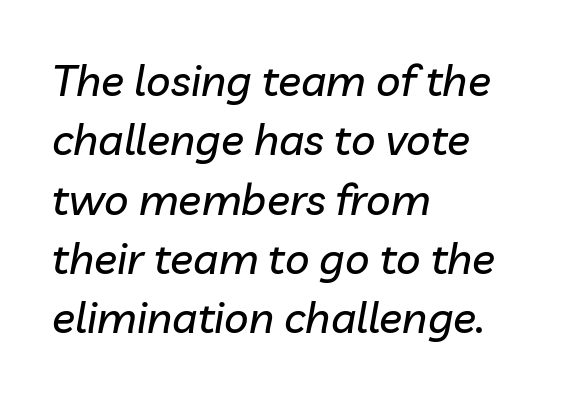
{"italic": "yes", "lean": "right", "slant_degrees": 10, "width": "normal", "stroke_contrast": "low", "x_height": "medium", "monospaced": "no", "underline": "no", "align": "left", "line_spacing": "normal", "line_spacing_ratio": 1.38, "letter_spacing": "normal", "letter_spacing_em": 0.0, "glyph_px": 43}
